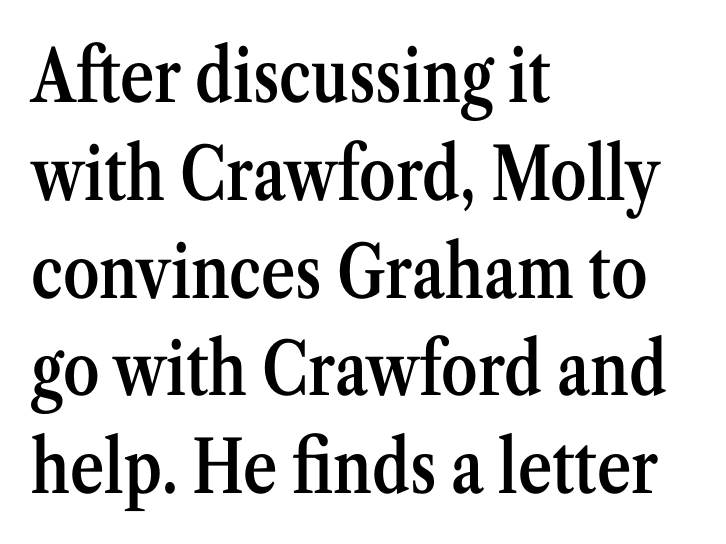
Q: Is the text bold? A: Semi-bold.
Q: Is the text italic (slanted)? A: No, it is upright.
Q: Is the typeface a serif or a sans-serif typeface? A: Serif.
Q: Is the text underlined? A: No.
Q: How is the paragraph aligned? A: Left-aligned.
Q: Is the spacing between letters normal or unusually wide? A: Normal.
Q: Is the spacing between lines tight, normal or loose? A: Normal.
Q: Width (condensed, normal, or wide)? A: Condensed.
Q: Stroke contrast? A: Medium.
Q: x-height? A: Medium.
Q: Monospaced? A: No.
